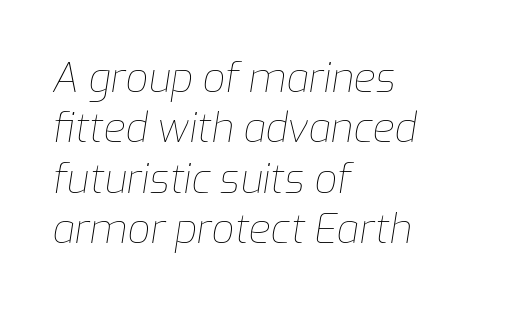
{"italic": "yes", "lean": "right", "slant_degrees": 9, "bold": "no", "weight": "thin", "width": "normal", "stroke_contrast": "low", "x_height": "medium", "monospaced": "no", "underline": "no", "align": "left", "line_spacing": "normal", "line_spacing_ratio": 1.26, "letter_spacing": "normal", "letter_spacing_em": 0.0, "glyph_px": 40}
